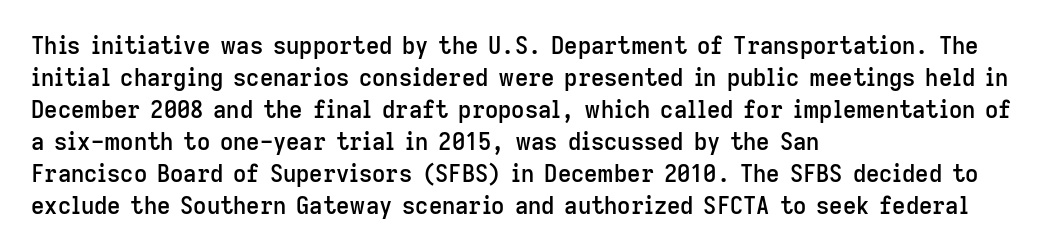
Compared with an ordinary text face, these strokes are moderately heavier — a semibold. Unlike italic type, these characters show no tilt at all. The leading is moderate, giving the passage an even texture. No extra tracking has been applied to these lines.
